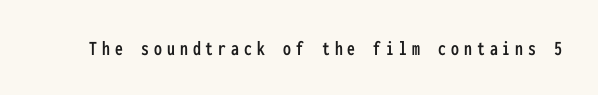
Q: Is the text italic (slanted)? A: No, it is upright.
Q: Is the text underlined? A: No.
Q: Is the spacing between letters normal or unusually wide? A: Unusually wide.
